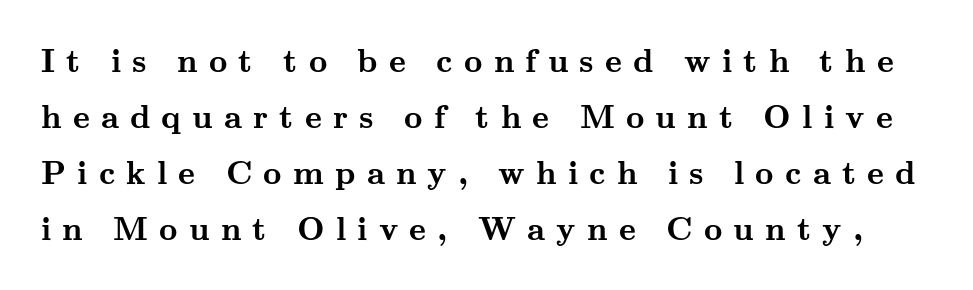
How heavy is the stroke? Heavy — this is a bold. Letterform terminals end in serifs throughout the passage. Display-style spreading of the glyphs; the letterfit is very open. These lines are rendered in a variable-pitch font. The lettering stays uniformly vertical, giving the passage a roman look. The space directly below the letters is spotless.
